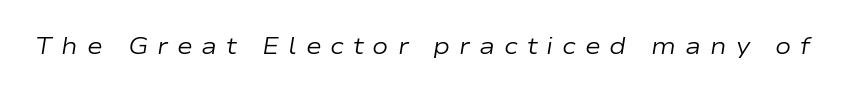
The image shows 24 px text type, italic (leaning right); set unusually wide letter spacing (+0.37 em), not underlined.
